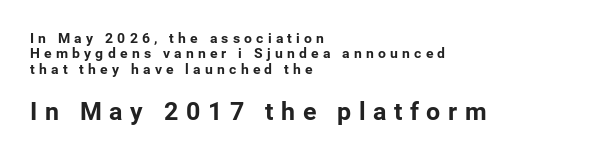
Q: Is the text bold? A: Yes.
Q: Is the text italic (slanted)? A: No, it is upright.
Q: Is the text underlined? A: No.
Q: How is the paragraph aligned? A: Left-aligned.
Q: Is the spacing between letters normal or unusually wide? A: Unusually wide.
Q: Is the spacing between lines tight, normal or loose? A: Tight.
Q: Which block of text is set in a larger size, the first (top) or the second (bottom)? A: The second (bottom) one.
